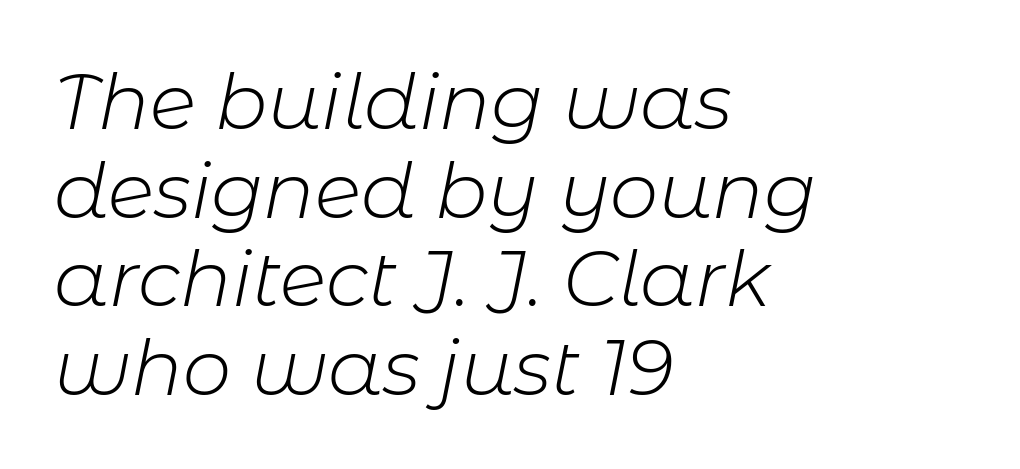
The image shows 77 px light type, italic (leaning right); set left-aligned, tight line spacing (1.15x), normal letter spacing, not underlined; low stroke contrast and a medium x-height.
